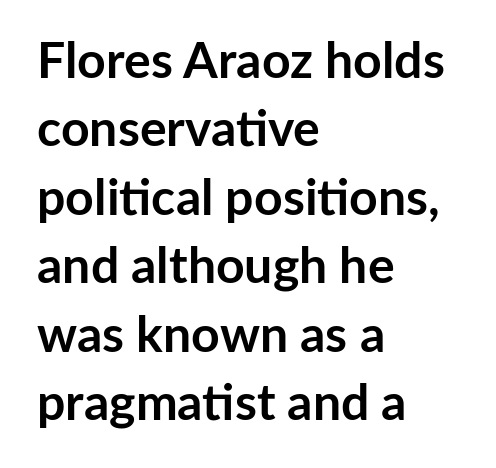
{"serif": "no", "italic": "no", "bold": "yes", "weight": "semibold", "width": "normal", "stroke_contrast": "low", "x_height": "medium", "monospaced": "no", "underline": "no", "align": "left", "line_spacing": "normal", "line_spacing_ratio": 1.37, "letter_spacing": "normal", "letter_spacing_em": 0.0, "glyph_px": 50}
